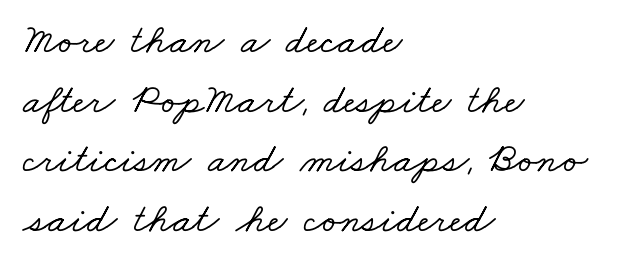
Tracking value appears to be zero — textbook default spacing. Varying glyph widths throughout — classic text-font behaviour. How would I describe the line gaps? Plain and ordinary. Check where the strokes stop: tiny serifs finish them off. All the whitespace from short lines collects on the right. No word sits above an underline.
